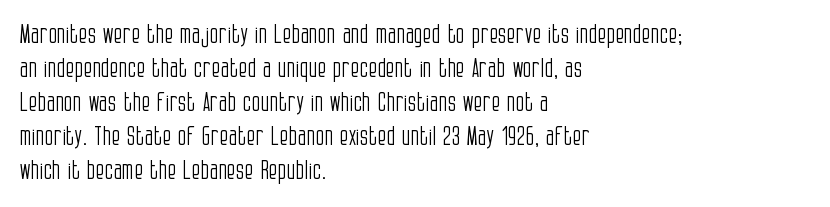
Descenders are the only things crossing below the line. All the whitespace from short lines collects on the right. Characters remain perfectly vertical along every line. The letters sit at their default tracking, neither squeezed nor spread.
